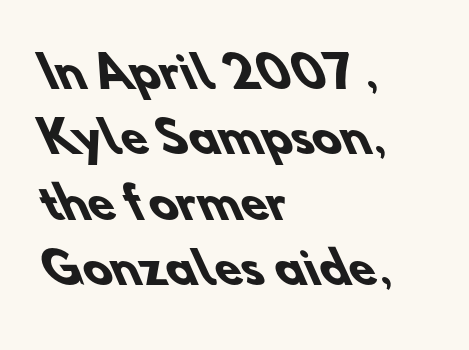
The image shows 43 px heavy sans-serif type; set left-aligned, normal line spacing (1.52x), normal letter spacing, not underlined; low stroke contrast and a small x-height.
